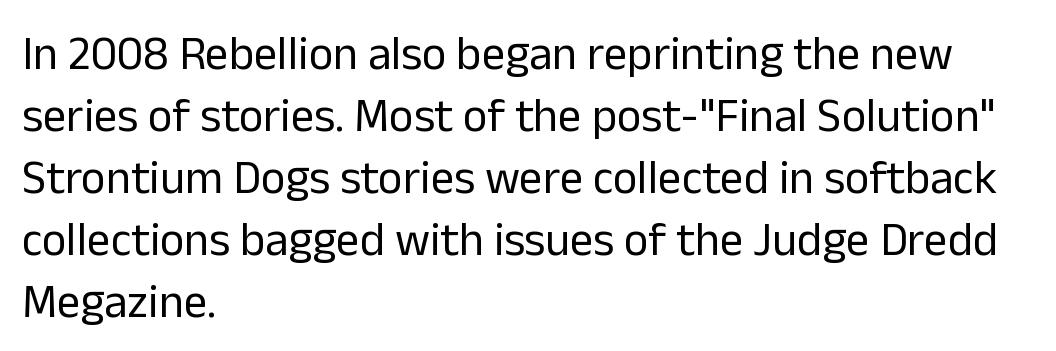
Q: Is the text bold? A: No.
Q: Is the text italic (slanted)? A: No, it is upright.
Q: Is the typeface a serif or a sans-serif typeface? A: Sans-serif.
Q: Is the text underlined? A: No.
Q: How is the paragraph aligned? A: Left-aligned.
Q: Is the spacing between letters normal or unusually wide? A: Normal.
Q: Is the spacing between lines tight, normal or loose? A: Normal.
Q: Width (condensed, normal, or wide)? A: Normal.
Q: Stroke contrast? A: Low.
Q: x-height? A: Medium.
Q: Monospaced? A: No.
